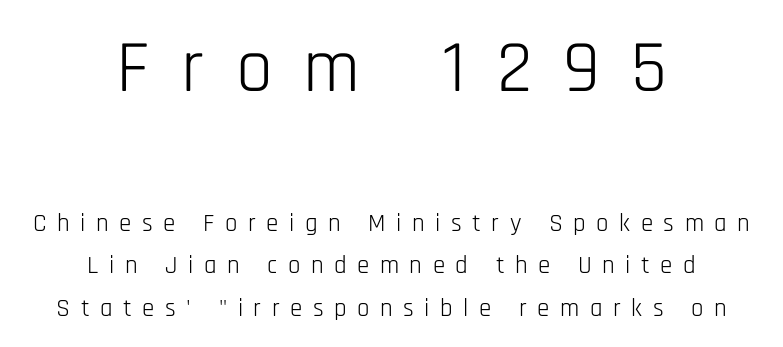
The image shows 74 px light, condensed sans-serif type, upright; set centered, normal line spacing (1.7x), unusually wide letter spacing (+0.42 em), not underlined; the first (top) block is 2.96x larger; low stroke contrast and a large x-height.
